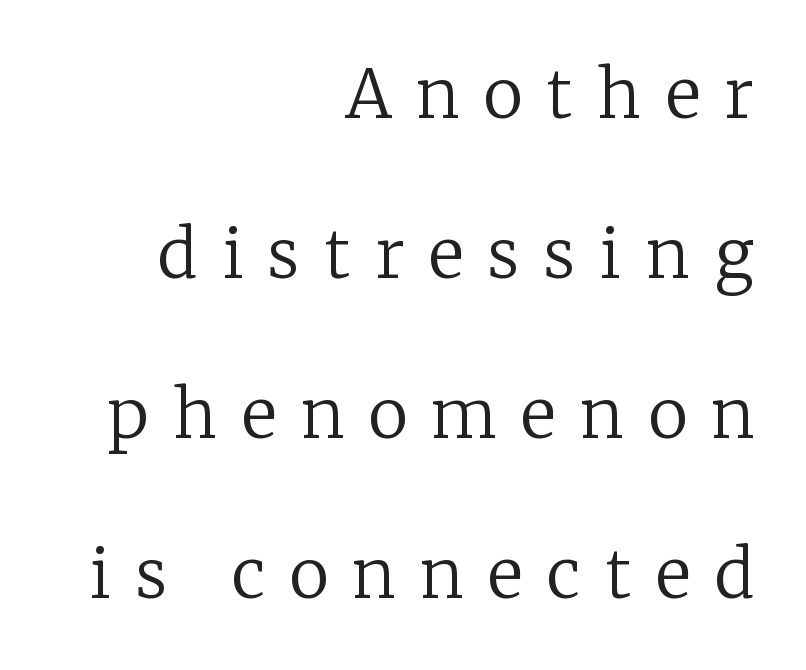
The image shows 67 px regular-weight serif type, upright; set right-aligned, loose line spacing (2.39x), unusually wide letter spacing (+0.37 em), not underlined; low stroke contrast and a medium x-height.
